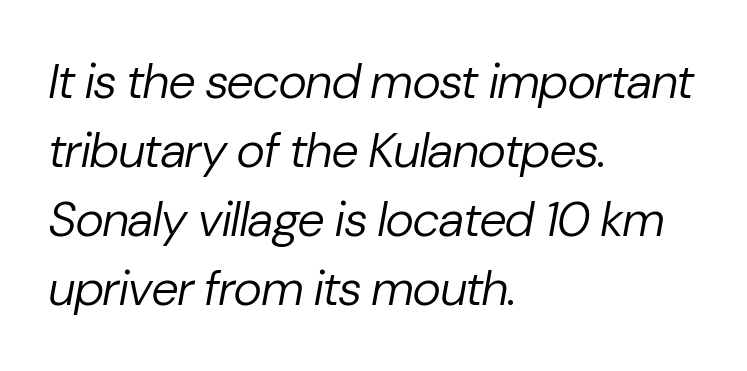
Horizontal bands of white between lines are of average thickness. Italic: yes, the glyphs are oblique. The gap between lines stays unmarked. The passage is arranged the way most books set body copy — flush left. A typesetter would call this zero additional tracking.
